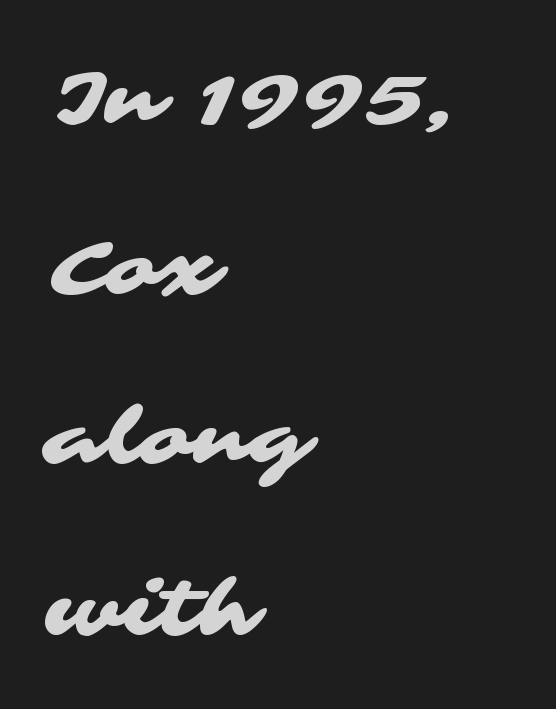
Q: Is the typeface a serif or a sans-serif typeface? A: Sans-serif.
Q: Is the text underlined? A: No.
Q: How is the paragraph aligned? A: Left-aligned.
Q: Is the spacing between letters normal or unusually wide? A: Normal.
Q: Is the spacing between lines tight, normal or loose? A: Loose.
Q: Width (condensed, normal, or wide)? A: Wide.
Q: Stroke contrast? A: Medium.
Q: x-height? A: Medium.
Q: Monospaced? A: No.
